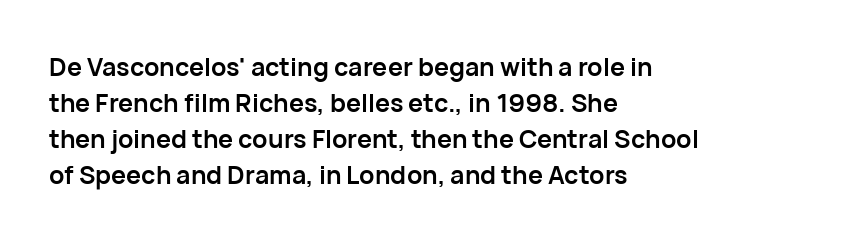
The image shows 25 px bold type, upright; set left-aligned, normal line spacing (1.44x), normal letter spacing, not underlined.
